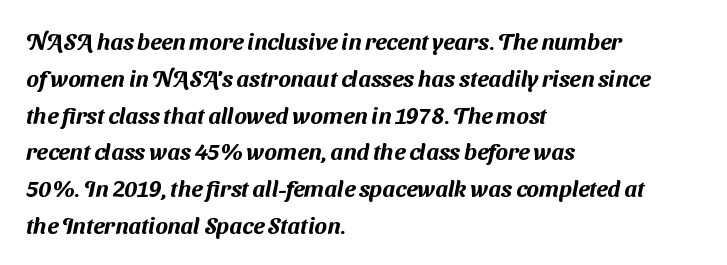
Q: Is the text underlined? A: No.
Q: How is the paragraph aligned? A: Left-aligned.
Q: Is the spacing between letters normal or unusually wide? A: Normal.
Q: Is the spacing between lines tight, normal or loose? A: Normal.
